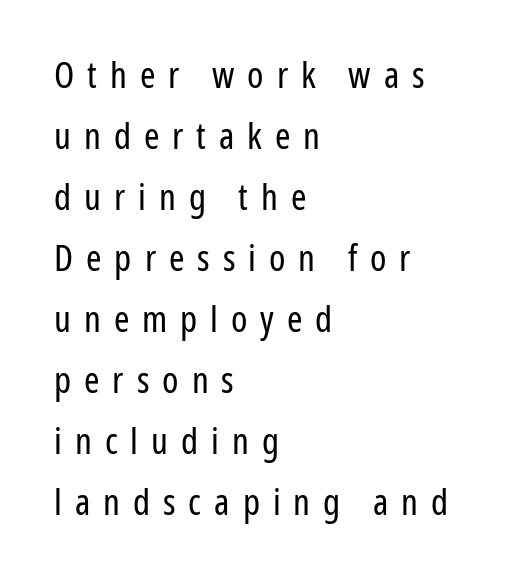
Q: Is the text bold? A: No.
Q: Is the text italic (slanted)? A: No, it is upright.
Q: Is the typeface a serif or a sans-serif typeface? A: Sans-serif.
Q: Is the text underlined? A: No.
Q: How is the paragraph aligned? A: Left-aligned.
Q: Is the spacing between letters normal or unusually wide? A: Unusually wide.
Q: Is the spacing between lines tight, normal or loose? A: Normal.
Q: Width (condensed, normal, or wide)? A: Condensed.
Q: Stroke contrast? A: Low.
Q: x-height? A: Medium.
Q: Monospaced? A: No.
